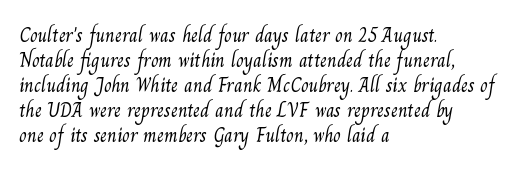
{"bold": "no", "underline": "no", "align": "left", "line_spacing": "normal", "line_spacing_ratio": 1.25, "letter_spacing": "normal", "letter_spacing_em": 0.0, "glyph_px": 20}
